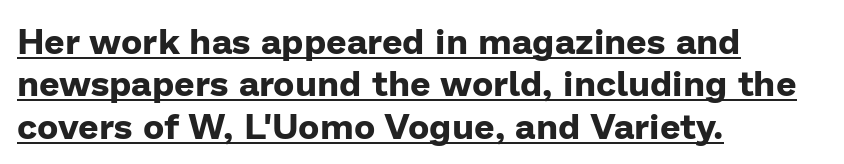
The typesetter has applied underlining to the passage shown. Notice how the passage keeps a crisp vertical edge on the left only. The face used here is rendered with its standard letterfit. Font category for this specimen: sans-serif. Posture: upright roman. Heavy, bold letterforms.
